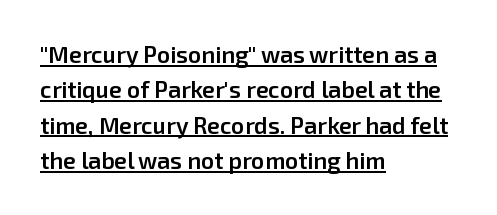
Q: Is the text bold? A: Semi-bold.
Q: Is the text italic (slanted)? A: No, it is upright.
Q: Is the text underlined? A: Yes.
Q: How is the paragraph aligned? A: Left-aligned.
Q: Is the spacing between letters normal or unusually wide? A: Normal.
Q: Is the spacing between lines tight, normal or loose? A: Normal.
